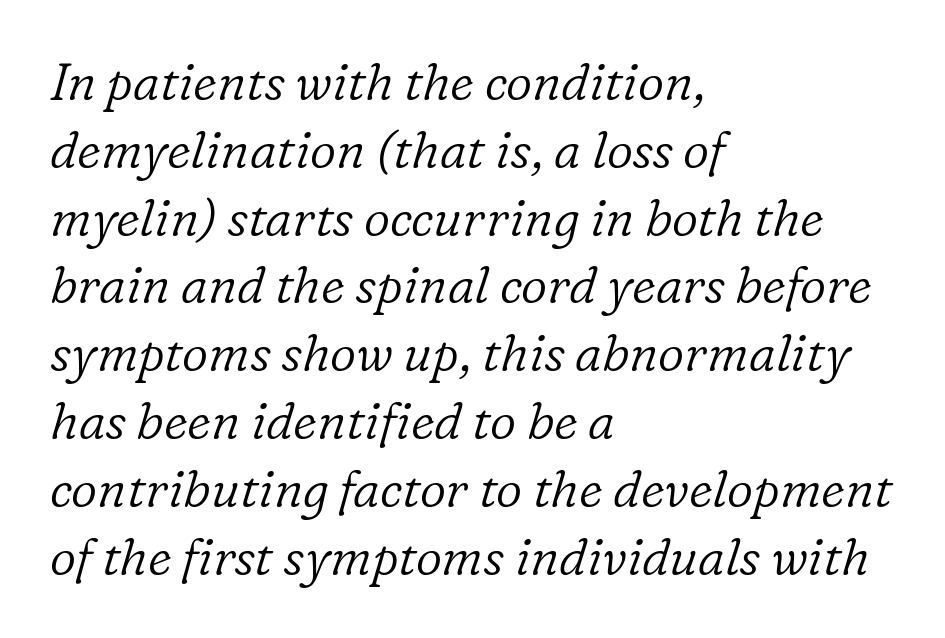
The image shows 51 px light serif type, italic (leaning right); set left-aligned, normal line spacing (1.33x), normal letter spacing, not underlined; low stroke contrast and a medium x-height.
